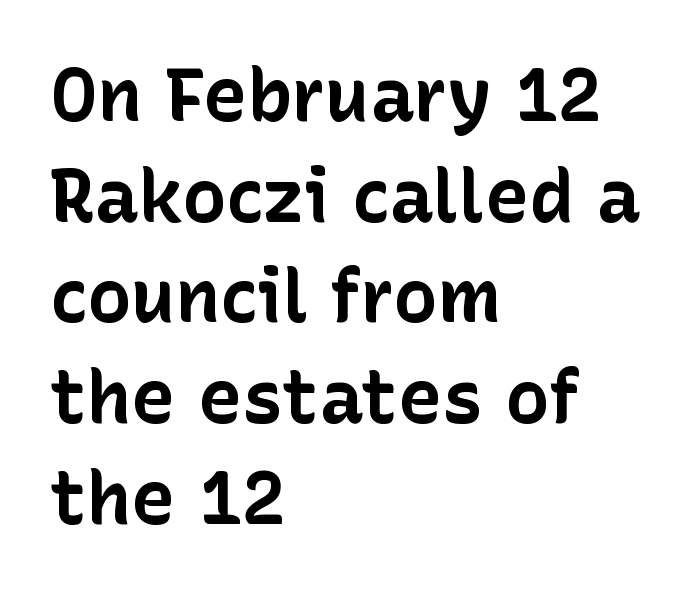
The rendering shows plain stroke endings on the letterforms — a sans-serif design. Teacher's note: observe the even left margin — that is flush-left alignment. These lines were composed using upright roman letters. The gap between lines stays unmarked.
